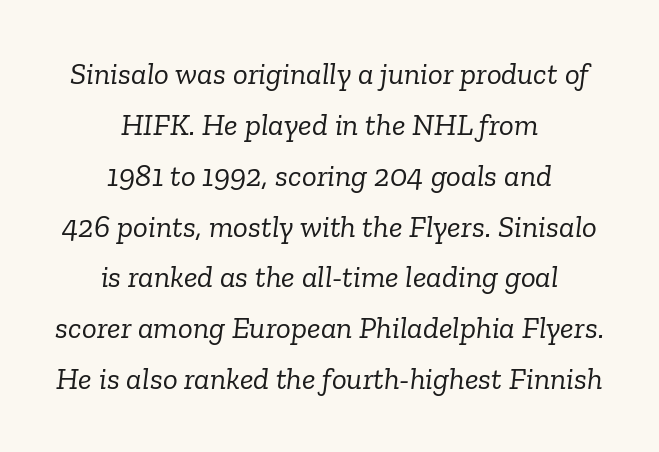
{"serif": "yes", "italic": "yes", "lean": "right", "slant_degrees": 6, "bold": "no", "weight": "light", "width": "normal", "stroke_contrast": "low", "x_height": "medium", "monospaced": "no", "underline": "no", "align": "center", "line_spacing": "normal", "line_spacing_ratio": 1.64, "letter_spacing": "normal", "letter_spacing_em": 0.0, "glyph_px": 31}
